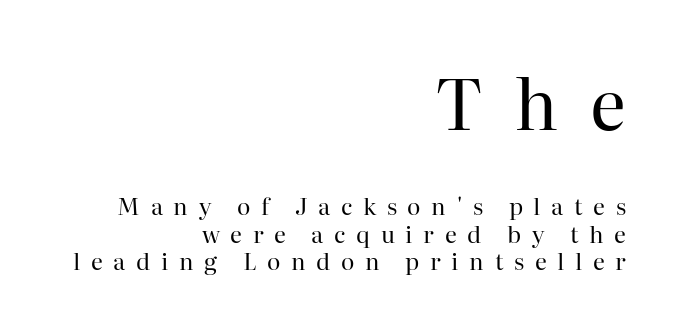
The letters stand straight up with perfectly vertical stems. The glyphs in this specimen are seriffed. You could only call the tracking loose — the letters float apart. Check the space under the baseline: it is left empty.
